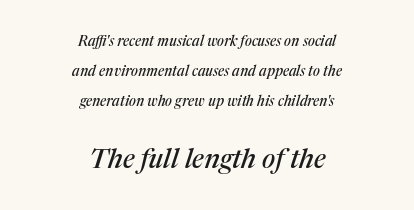
The image shows 27 px text type, italic (leaning right); set centered, loose line spacing (2.15x), normal letter spacing, not underlined; the second (bottom) block is 1.93x larger.
